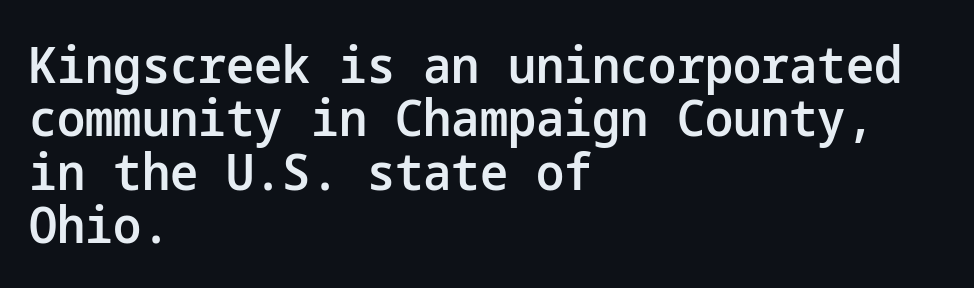
The image shows 50 px semibold sans-serif type, upright; set left-aligned, tight line spacing (1.07x), normal letter spacing, not underlined; low stroke contrast and a medium x-height.
